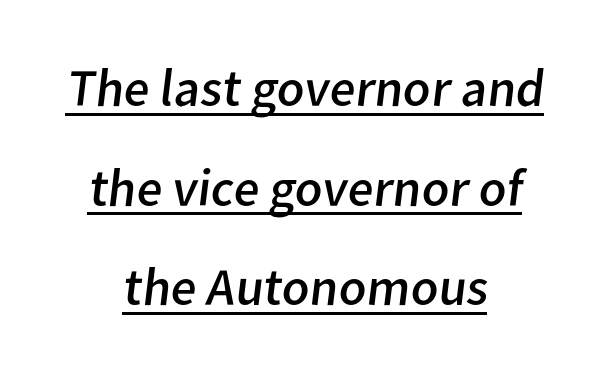
The image shows 53 px regular-weight sans-serif type; set centered, line spacing 1.88x, normal letter spacing, underlined; low stroke contrast and a medium x-height.
